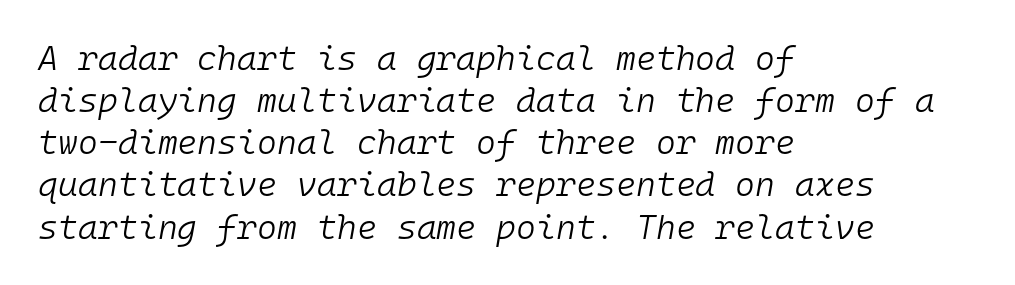
{"italic": "yes", "lean": "right", "slant_degrees": 10, "bold": "no", "weight": "light", "width": "normal", "stroke_contrast": "low", "x_height": "medium", "monospaced": "yes", "underline": "no", "align": "left", "line_spacing_ratio": 1.24, "letter_spacing": "normal", "letter_spacing_em": 0.0, "glyph_px": 34}
